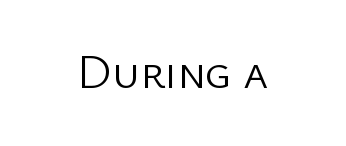
Q: Is the text bold? A: No.
Q: Is the text italic (slanted)? A: No, it is upright.
Q: Is the typeface a serif or a sans-serif typeface? A: Sans-serif.
Q: Is the text underlined? A: No.
Q: How is the paragraph aligned? A: Centered.
Q: Is the spacing between letters normal or unusually wide? A: Normal.
Q: Width (condensed, normal, or wide)? A: Normal.
Q: Stroke contrast? A: Low.
Q: x-height? A: Medium.
Q: Monospaced? A: No.
